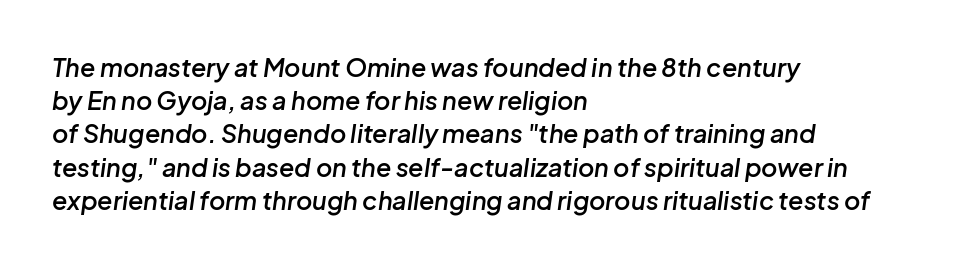
Q: Is the text bold? A: Semi-bold.
Q: Is the text italic (slanted)? A: Yes, it leans right by about 8 degrees.
Q: Is the text underlined? A: No.
Q: How is the paragraph aligned? A: Left-aligned.
Q: Is the spacing between letters normal or unusually wide? A: Normal.
Q: Is the spacing between lines tight, normal or loose? A: Normal.
